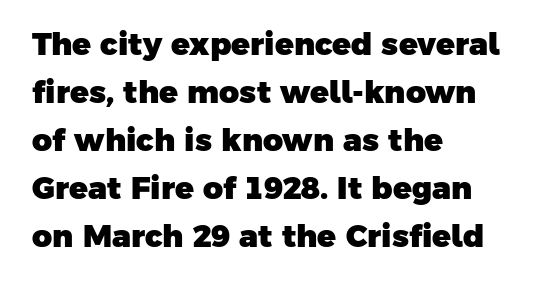
Q: Is the text bold? A: Yes.
Q: Is the typeface a serif or a sans-serif typeface? A: Sans-serif.
Q: Is the text underlined? A: No.
Q: How is the paragraph aligned? A: Left-aligned.
Q: Is the spacing between letters normal or unusually wide? A: Normal.
Q: Is the spacing between lines tight, normal or loose? A: Normal.
Q: Width (condensed, normal, or wide)? A: Normal.
Q: Stroke contrast? A: Low.
Q: x-height? A: Medium.
Q: Monospaced? A: No.
